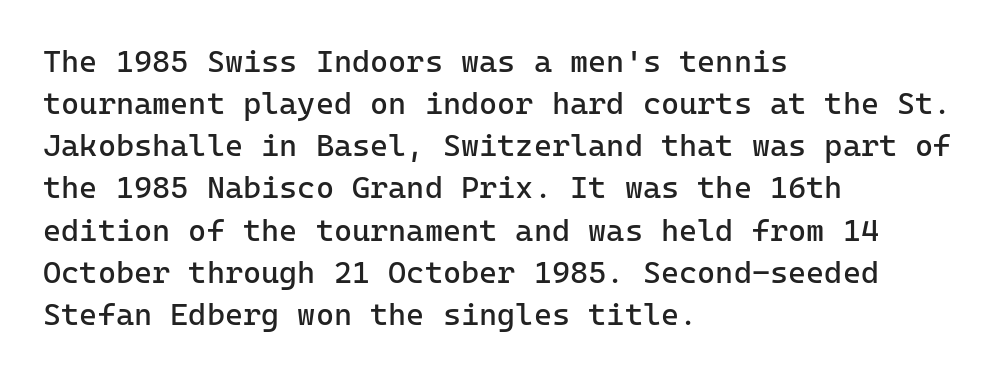
{"serif": "no", "italic": "no", "bold": "no", "weight": "regular", "width": "normal", "stroke_contrast": "low", "x_height": "medium", "monospaced": "yes", "underline": "no", "align": "left", "line_spacing": "normal", "line_spacing_ratio": 1.36, "letter_spacing": "normal", "letter_spacing_em": 0.0, "glyph_px": 31}
